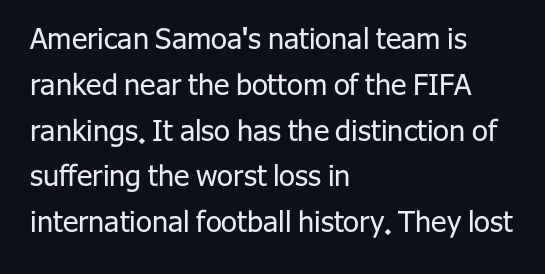
{"serif": "no", "italic": "no", "bold": "no", "weight": "regular", "width": "normal", "stroke_contrast": "low", "x_height": "medium", "monospaced": "no", "underline": "no", "align": "left", "line_spacing": "normal", "line_spacing_ratio": 1.58, "letter_spacing": "normal", "letter_spacing_em": 0.0, "glyph_px": 29}
